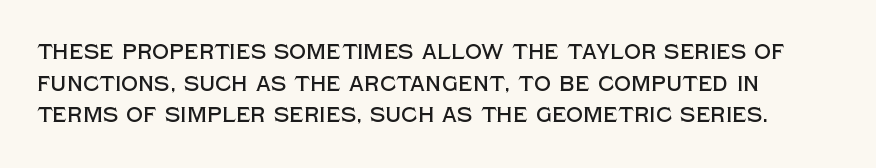
Q: Is the text italic (slanted)? A: No, it is upright.
Q: Is the text underlined? A: No.
Q: Is the spacing between letters normal or unusually wide? A: Normal.
Q: Is the spacing between lines tight, normal or loose? A: Normal.
